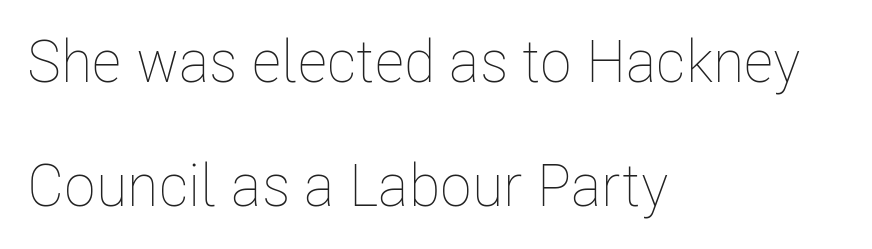
The image shows 59 px thin, condensed type, upright; set left-aligned, loose line spacing (2.11x), normal letter spacing, not underlined; low stroke contrast and a medium x-height.
